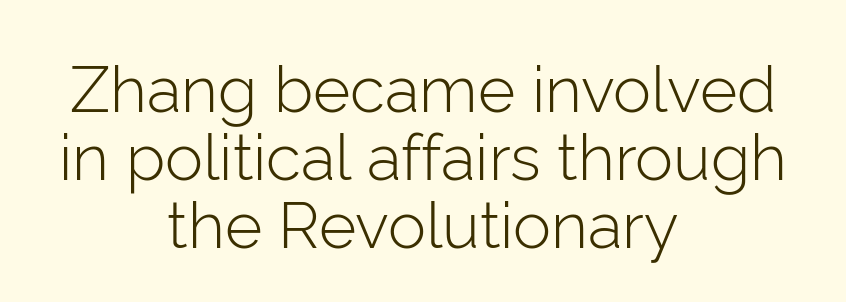
The image shows 64 px light sans-serif type, upright; set centered, tight line spacing (1.06x), normal letter spacing, not underlined; low stroke contrast and a medium x-height.
